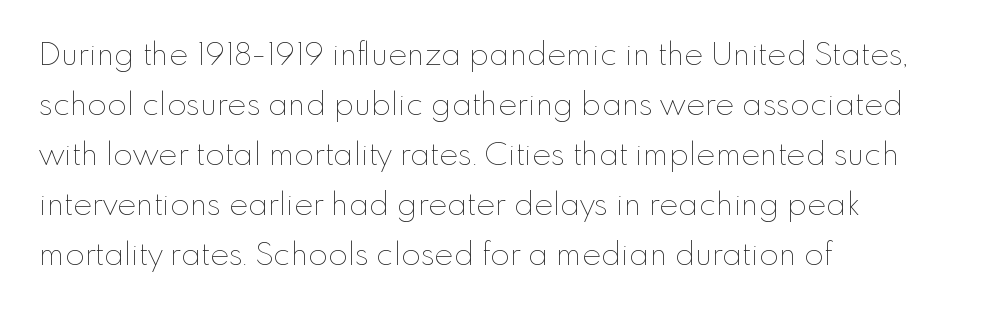
The image shows 32 px thin type, upright; set left-aligned, normal line spacing (1.56x), normal letter spacing, not underlined; low stroke contrast and a small x-height.
